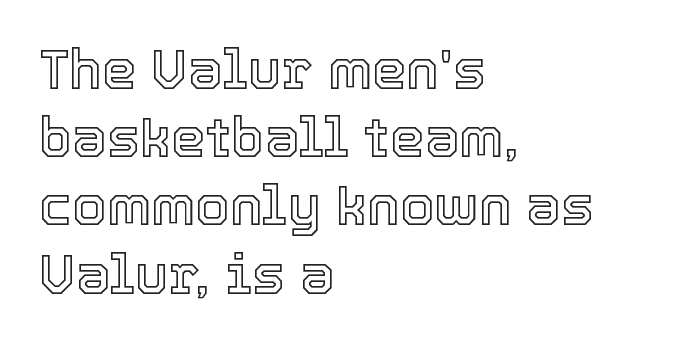
Q: Is the text italic (slanted)? A: No, it is upright.
Q: Is the text underlined? A: No.
Q: How is the paragraph aligned? A: Left-aligned.
Q: Is the spacing between letters normal or unusually wide? A: Normal.
Q: Width (condensed, normal, or wide)? A: Normal.
Q: x-height? A: Medium.
Q: Monospaced? A: No.
